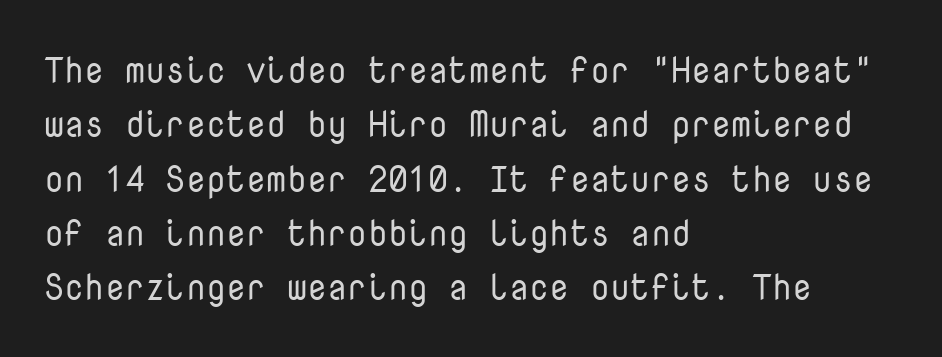
A quiet, ordinary-to-light weight characterises the typeface. Each letter, wide or thin by design, is forced into the same width here. Regarding leading, the lines here are spaced in the standard way. The baseline area is clear.
